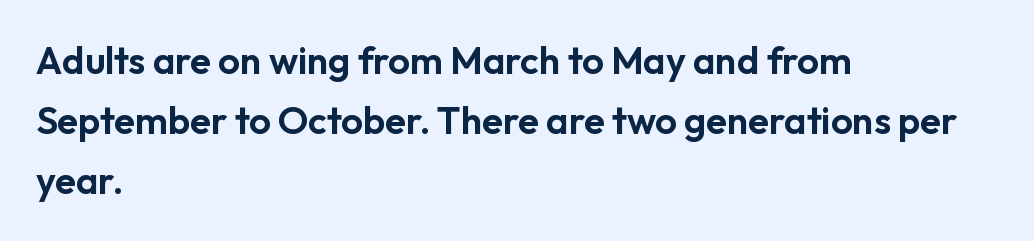
The image shows 38 px sans-serif type, upright; set left-aligned, normal line spacing (1.58x), normal letter spacing, not underlined; low stroke contrast and a medium x-height.
